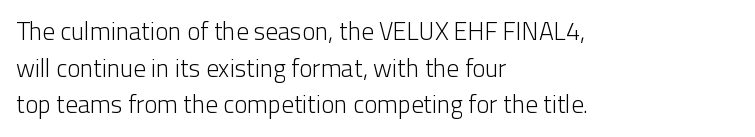
The image shows 25 px text type, upright; set left-aligned, normal line spacing (1.47x), normal letter spacing, not underlined.
